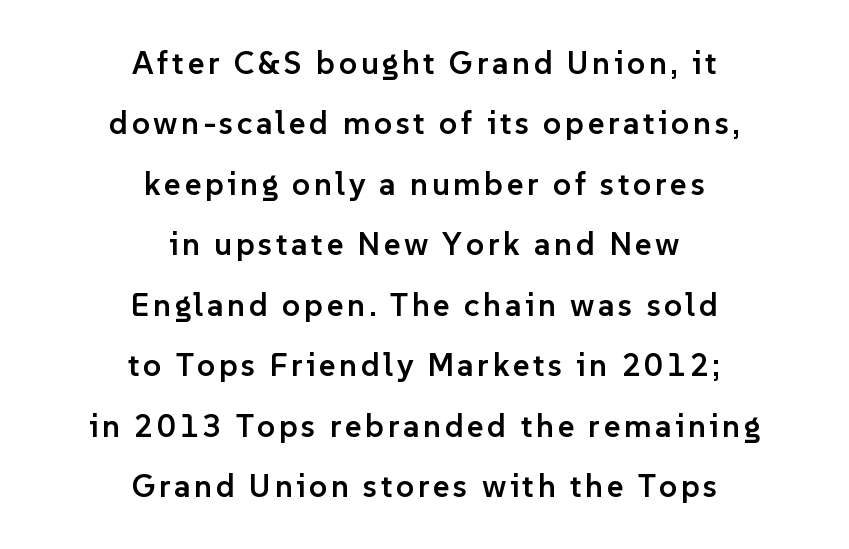
Q: Is the text bold? A: Semi-bold.
Q: Is the text italic (slanted)? A: No, it is upright.
Q: Is the typeface a serif or a sans-serif typeface? A: Sans-serif.
Q: Is the text underlined? A: No.
Q: How is the paragraph aligned? A: Centered.
Q: Width (condensed, normal, or wide)? A: Normal.
Q: Stroke contrast? A: Low.
Q: x-height? A: Medium.
Q: Monospaced? A: No.
